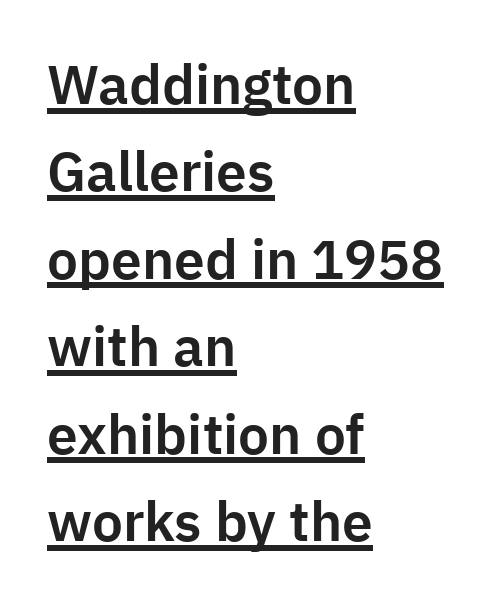
Q: Is the text italic (slanted)? A: No, it is upright.
Q: Is the typeface a serif or a sans-serif typeface? A: Sans-serif.
Q: Is the text underlined? A: Yes.
Q: How is the paragraph aligned? A: Left-aligned.
Q: Is the spacing between letters normal or unusually wide? A: Normal.
Q: Is the spacing between lines tight, normal or loose? A: Normal.
Q: Width (condensed, normal, or wide)? A: Normal.
Q: Stroke contrast? A: Low.
Q: x-height? A: Medium.
Q: Monospaced? A: No.
